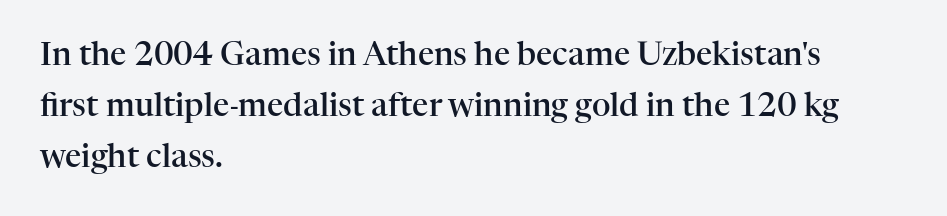
The image shows 32 px semibold serif type, upright; set left-aligned, normal line spacing (1.6x), normal letter spacing, not underlined; high stroke contrast and a medium x-height.
